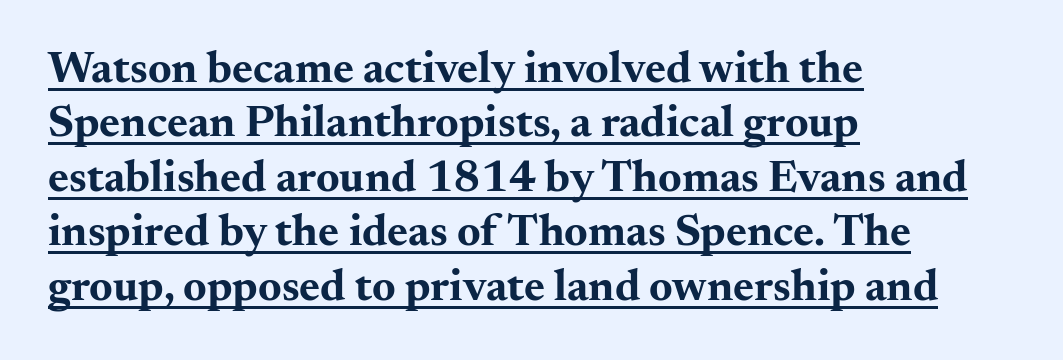
{"serif": "yes", "italic": "no", "bold": "yes", "weight": "bold", "width": "wide", "stroke_contrast": "medium", "x_height": "small", "monospaced": "no", "underline": "yes", "align": "left", "line_spacing_ratio": 1.21, "letter_spacing": "normal", "letter_spacing_em": 0.0, "glyph_px": 45}
